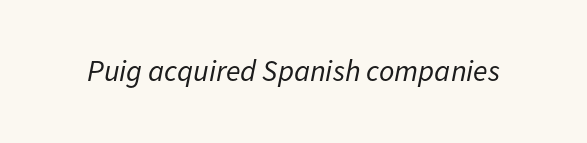
The rendering keeps characters at their native spacing. The space beneath each line is pristine and unruled. Think of a printed novel: that variable character pitch is what you see here. The weight would be labelled regular, book, light, or lighter still.
